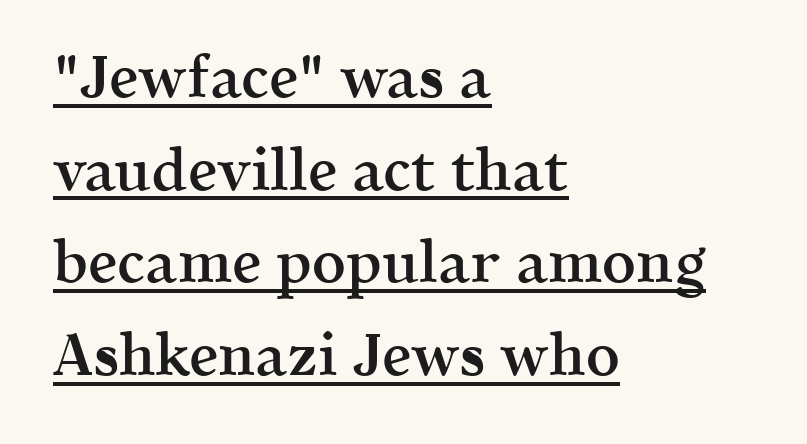
The face used here is proportionally spaced, like ordinary book or web type. This sample uses an upright cut, with every glyph sitting square on the baseline. The leading is moderate, giving the passage an even texture. This rendering employs a face with finishing strokes, i.e., a serif. These lines keep a tight, regular rhythm from letter to letter. The specimen includes a rule beneath the text block's lines.
